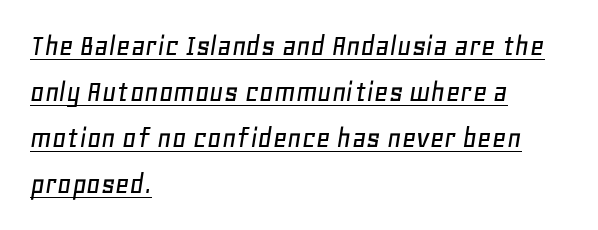
{"italic": "yes", "lean": "right", "slant_degrees": 11, "width": "normal", "stroke_contrast": "low", "x_height": "large", "monospaced": "no", "underline": "yes", "align": "left", "line_spacing": "normal", "line_spacing_ratio": 1.48, "letter_spacing": "normal", "letter_spacing_em": 0.0, "glyph_px": 31}
